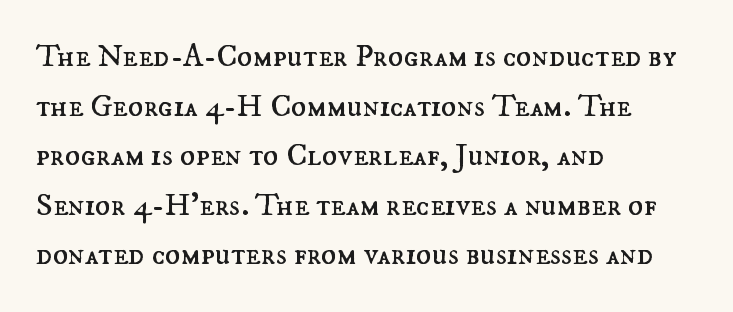
Q: Is the text bold? A: No.
Q: Is the text italic (slanted)? A: No, it is upright.
Q: Is the text underlined? A: No.
Q: How is the paragraph aligned? A: Left-aligned.
Q: Is the spacing between letters normal or unusually wide? A: Normal.
Q: Is the spacing between lines tight, normal or loose? A: Normal.
Q: Width (condensed, normal, or wide)? A: Normal.
Q: Stroke contrast? A: Medium.
Q: x-height? A: Small.
Q: Monospaced? A: No.
